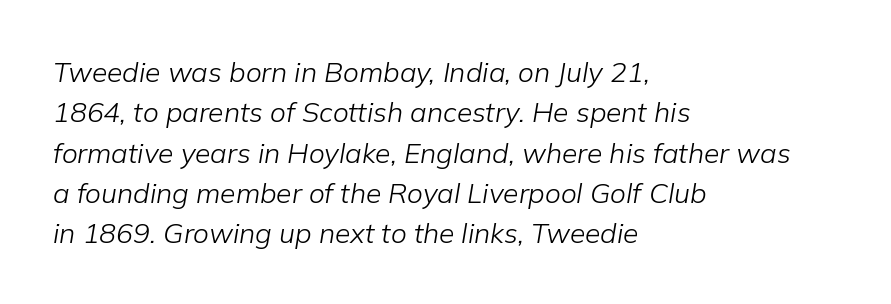
Q: Is the text bold? A: No.
Q: Is the text italic (slanted)? A: Yes, it leans right by about 9 degrees.
Q: Is the text underlined? A: No.
Q: How is the paragraph aligned? A: Left-aligned.
Q: Is the spacing between letters normal or unusually wide? A: Normal.
Q: Is the spacing between lines tight, normal or loose? A: Normal.
Q: Width (condensed, normal, or wide)? A: Normal.
Q: Stroke contrast? A: Low.
Q: x-height? A: Medium.
Q: Monospaced? A: No.
